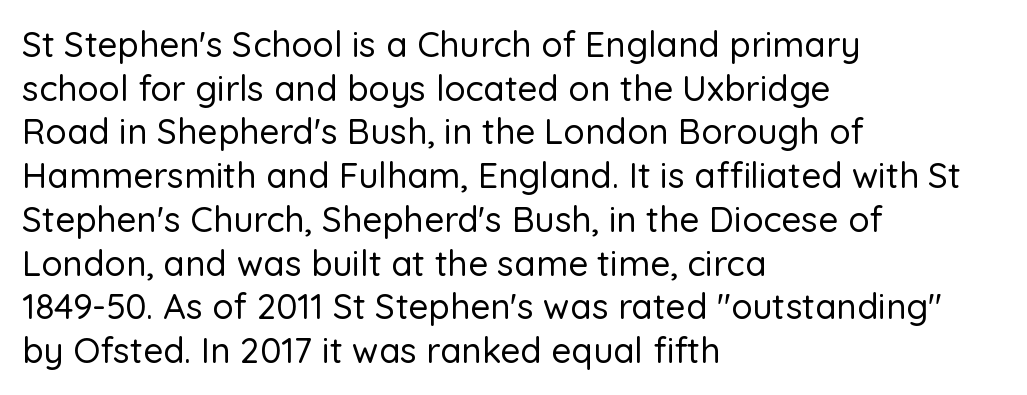
Q: Is the text italic (slanted)? A: No, it is upright.
Q: Is the typeface a serif or a sans-serif typeface? A: Sans-serif.
Q: Is the text underlined? A: No.
Q: How is the paragraph aligned? A: Left-aligned.
Q: Is the spacing between letters normal or unusually wide? A: Normal.
Q: Is the spacing between lines tight, normal or loose? A: Normal.
Q: Width (condensed, normal, or wide)? A: Normal.
Q: Stroke contrast? A: Low.
Q: x-height? A: Medium.
Q: Monospaced? A: No.
